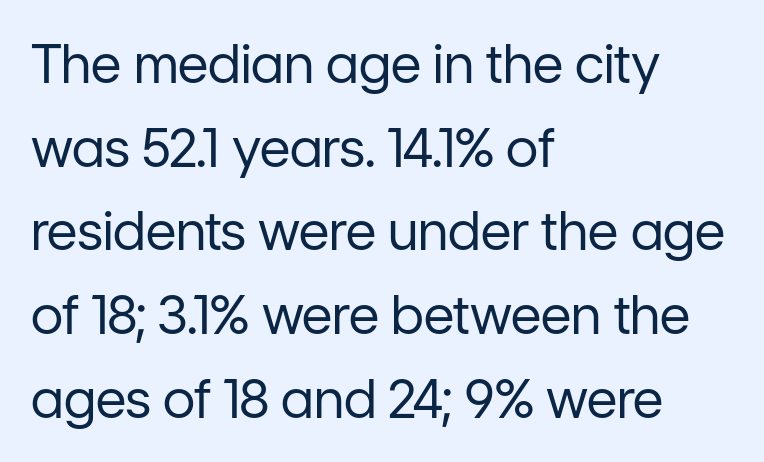
The image shows 53 px regular-weight sans-serif type, upright; set left-aligned, normal line spacing (1.58x), normal letter spacing, not underlined; low stroke contrast and a medium x-height.
